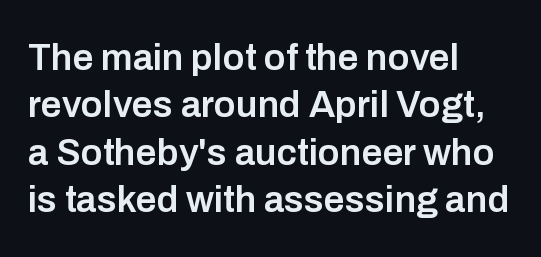
Q: Is the text bold? A: Semi-bold.
Q: Is the text italic (slanted)? A: No, it is upright.
Q: Is the typeface a serif or a sans-serif typeface? A: Sans-serif.
Q: Is the text underlined? A: No.
Q: How is the paragraph aligned? A: Left-aligned.
Q: Is the spacing between letters normal or unusually wide? A: Normal.
Q: Is the spacing between lines tight, normal or loose? A: Normal.
Q: Width (condensed, normal, or wide)? A: Normal.
Q: Stroke contrast? A: Low.
Q: x-height? A: Medium.
Q: Monospaced? A: No.
